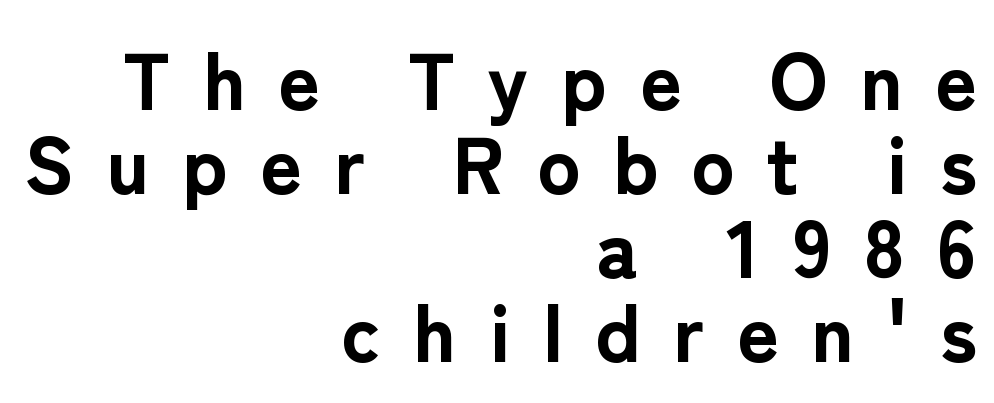
The image shows 80 px bold sans-serif type, upright; set right-aligned, tight line spacing (1.05x), unusually wide letter spacing (+0.41 em), not underlined; low stroke contrast and a medium x-height.
